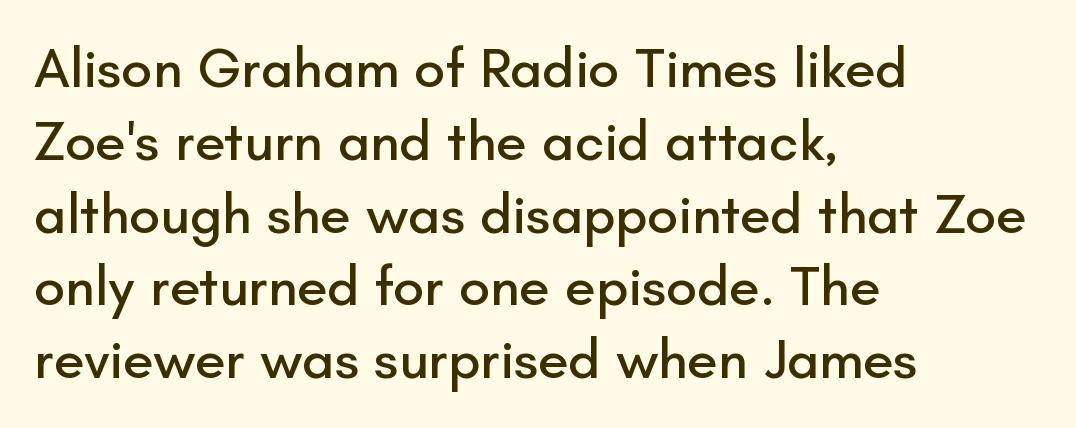
Q: Is the text italic (slanted)? A: No, it is upright.
Q: Is the typeface a serif or a sans-serif typeface? A: Sans-serif.
Q: Is the text underlined? A: No.
Q: How is the paragraph aligned? A: Left-aligned.
Q: Is the spacing between letters normal or unusually wide? A: Normal.
Q: Is the spacing between lines tight, normal or loose? A: Normal.
Q: Width (condensed, normal, or wide)? A: Normal.
Q: Stroke contrast? A: Low.
Q: x-height? A: Small.
Q: Monospaced? A: No.
